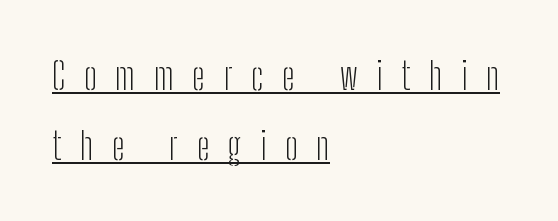
Is the letter spacing exaggerated? Yes — the characters are pushed far apart. Think of a printed novel: that variable character pitch is what you see here. The rendered words wear a rule along their underside. The typeface has the unassuming heft of standard copy or less.
